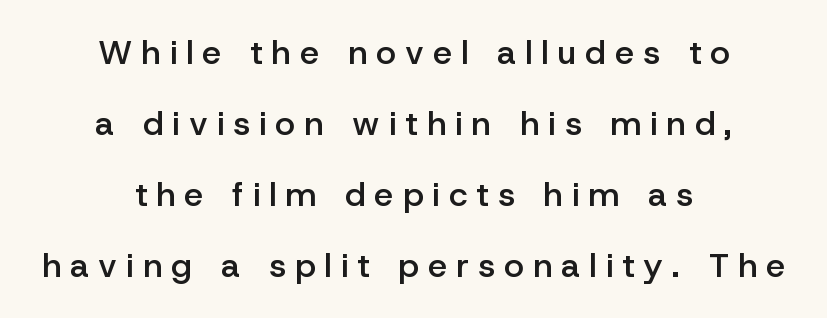
Is this a sans? Yes — the strokes have no serifs. Teacher's note: observe the equal gaps on both sides — that is centered alignment. This sample has the flowing, uneven cadence of proportional lettering. Does the lettering tilt? It doesn't — this is upright. Regarding leading, the lines here are spaced well apart.
